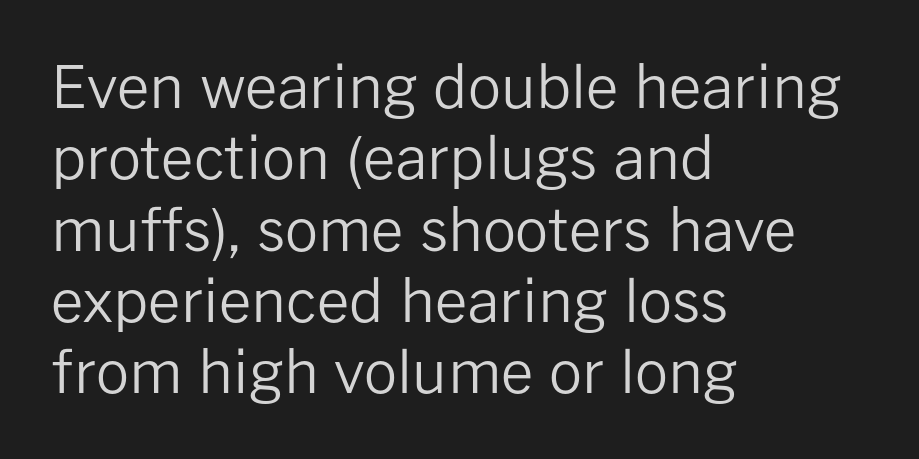
The image shows 58 px regular-weight sans-serif type, upright; set left-aligned, line spacing 1.23x, normal letter spacing, not underlined; low stroke contrast and a medium x-height.
